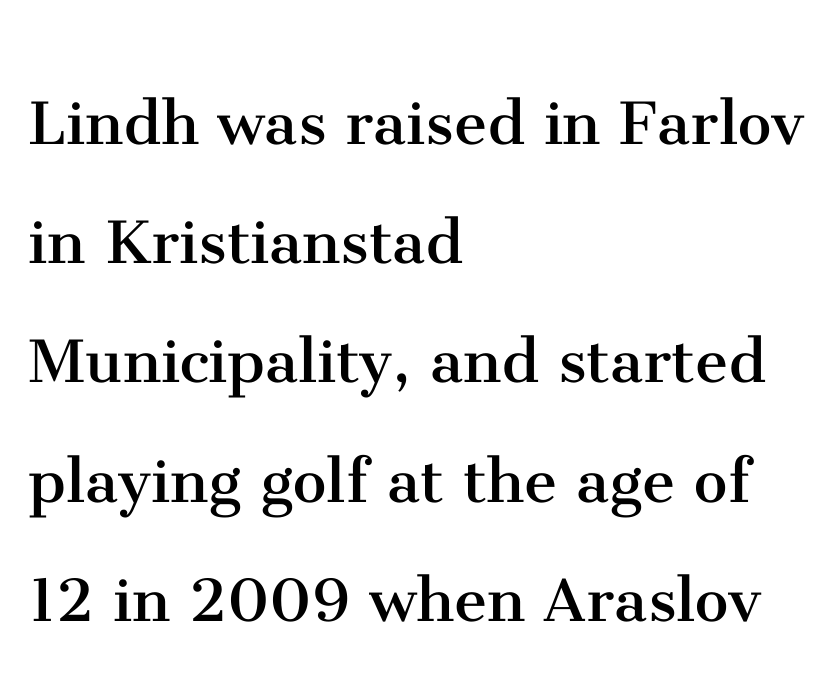
The image shows 75 px regular-weight serif type, upright; set left-aligned, normal line spacing (1.59x), normal letter spacing, not underlined; medium stroke contrast and a medium x-height.
